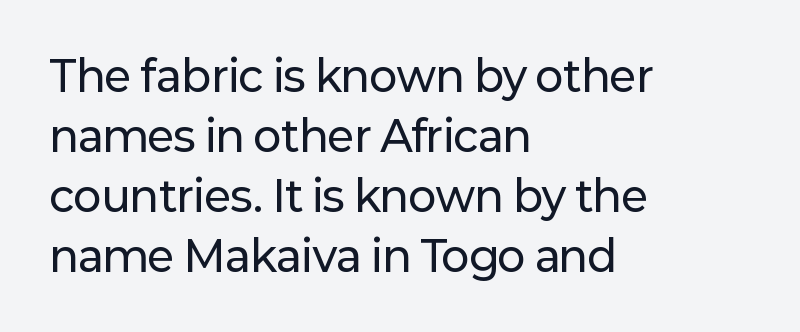
Examine the stroke ends and you'll find no serifs. Standard letterfit; no display-style spreading of the glyphs. Think of a printed novel: that variable character pitch is what you see here. One-word summary of the alignment: left.
